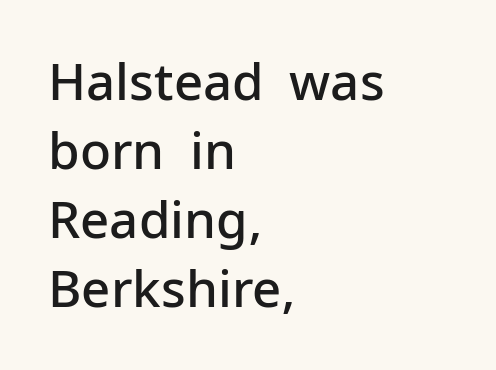
Q: Is the text bold? A: Semi-bold.
Q: Is the text italic (slanted)? A: No, it is upright.
Q: Is the typeface a serif or a sans-serif typeface? A: Sans-serif.
Q: Is the text underlined? A: No.
Q: How is the paragraph aligned? A: Left-aligned.
Q: Is the spacing between letters normal or unusually wide? A: Normal.
Q: Is the spacing between lines tight, normal or loose? A: Normal.
Q: Width (condensed, normal, or wide)? A: Normal.
Q: Stroke contrast? A: Low.
Q: x-height? A: Medium.
Q: Monospaced? A: No.
